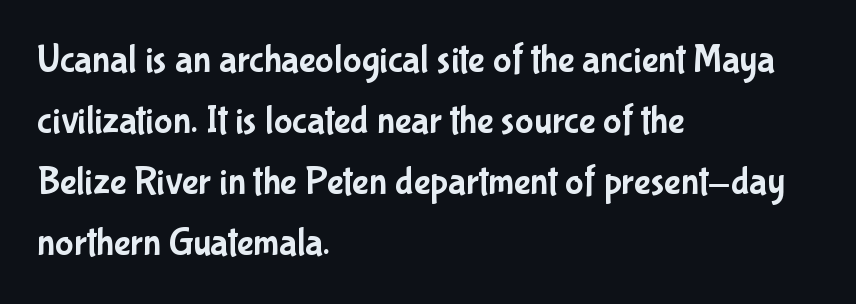
No word sits above an underline. Baseline-to-baseline distance is the conventional proportion of letter height. What kind of face is this? One without serifs — a sans. The typography opts for an upright posture over an oblique one.
